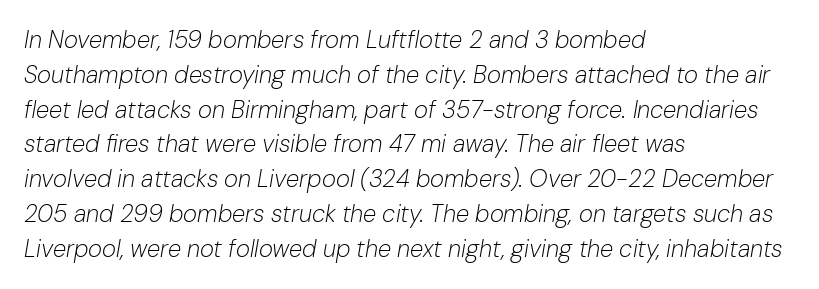
Q: Is the text bold? A: No.
Q: Is the text italic (slanted)? A: Yes, it leans right by about 10 degrees.
Q: Is the text underlined? A: No.
Q: How is the paragraph aligned? A: Left-aligned.
Q: Is the spacing between letters normal or unusually wide? A: Normal.
Q: Is the spacing between lines tight, normal or loose? A: Normal.
